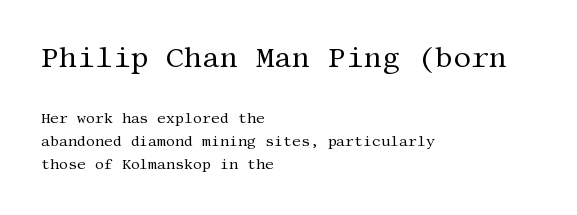
Q: Is the text bold? A: No.
Q: Is the text italic (slanted)? A: No, it is upright.
Q: Is the typeface a serif or a sans-serif typeface? A: Serif.
Q: Is the text underlined? A: No.
Q: How is the paragraph aligned? A: Left-aligned.
Q: Is the spacing between letters normal or unusually wide? A: Normal.
Q: Is the spacing between lines tight, normal or loose? A: Normal.
Q: Which block of text is set in a larger size, the first (top) or the second (bottom)? A: The first (top) one.
Q: Width (condensed, normal, or wide)? A: Normal.
Q: Stroke contrast? A: Medium.
Q: x-height? A: Large.
